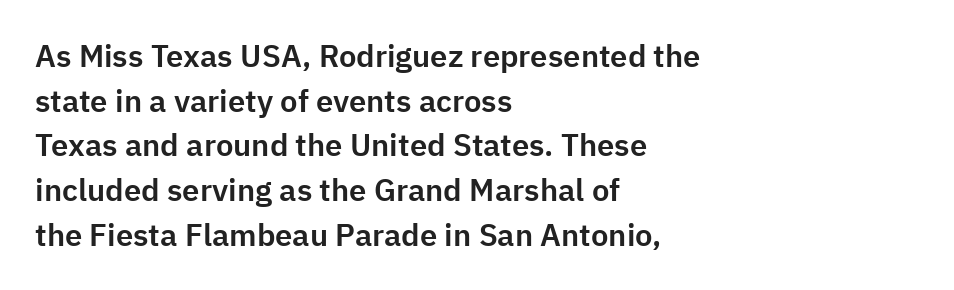
{"serif": "no", "italic": "no", "width": "normal", "stroke_contrast": "low", "x_height": "medium", "monospaced": "no", "underline": "no", "align": "left", "line_spacing": "normal", "line_spacing_ratio": 1.44, "letter_spacing": "normal", "letter_spacing_em": 0.0, "glyph_px": 31}
